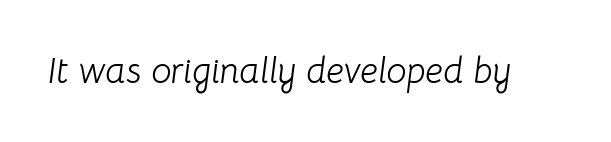
The image shows 36 px light type, italic (leaning right); set normal letter spacing, not underlined; low stroke contrast and a medium x-height.
